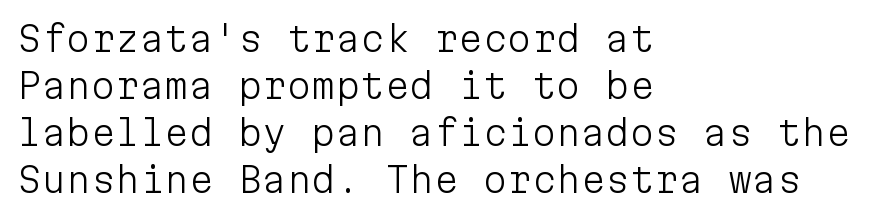
The image shows 35 px light sans-serif type, upright, monospaced; set left-aligned, normal line spacing (1.34x), normal letter spacing, not underlined; low stroke contrast and a medium x-height.
